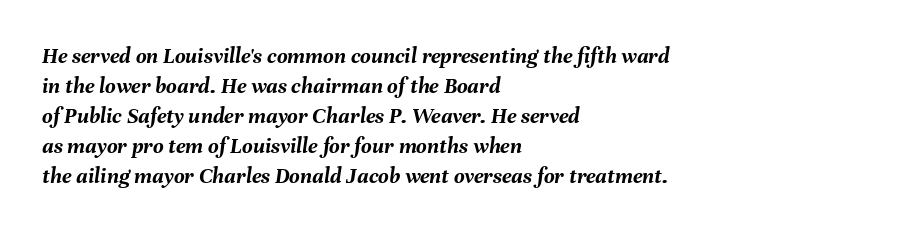
Q: Is the text bold? A: Yes.
Q: Is the text italic (slanted)? A: Yes, it leans right by about 8 degrees.
Q: Is the text underlined? A: No.
Q: How is the paragraph aligned? A: Left-aligned.
Q: Is the spacing between letters normal or unusually wide? A: Normal.
Q: Is the spacing between lines tight, normal or loose? A: Normal.
